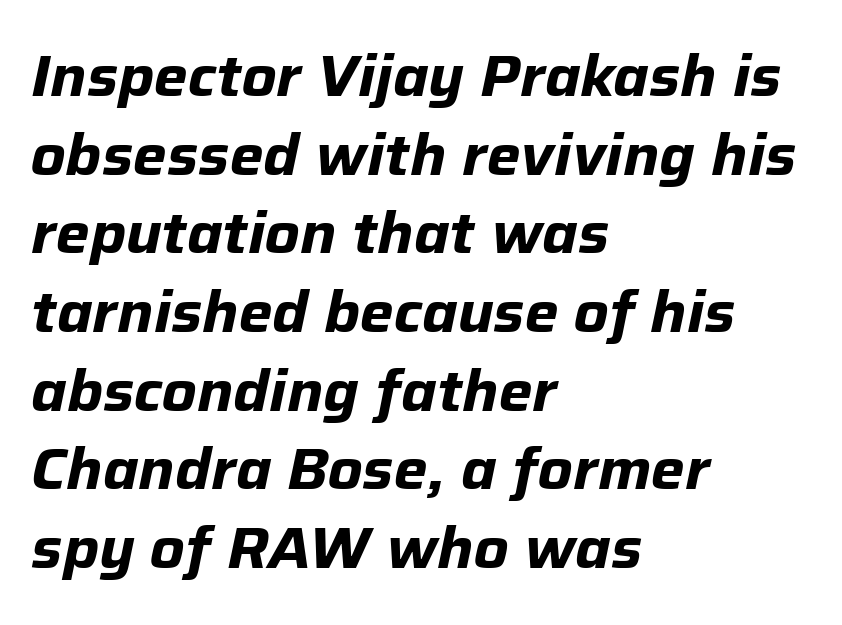
Q: Is the text bold? A: Yes.
Q: Is the text italic (slanted)? A: Yes, it leans right by about 12 degrees.
Q: Is the text underlined? A: No.
Q: How is the paragraph aligned? A: Left-aligned.
Q: Is the spacing between letters normal or unusually wide? A: Normal.
Q: Is the spacing between lines tight, normal or loose? A: Normal.
Q: Width (condensed, normal, or wide)? A: Normal.
Q: Stroke contrast? A: Low.
Q: x-height? A: Medium.
Q: Monospaced? A: No.
